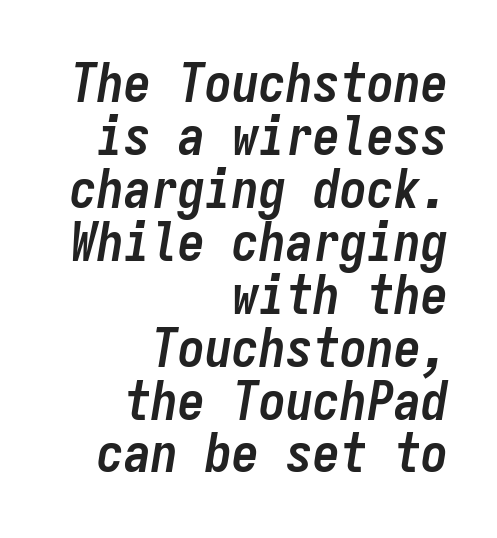
{"italic": "yes", "lean": "right", "slant_degrees": 9, "bold": "yes", "weight": "semibold", "width": "condensed", "stroke_contrast": "low", "x_height": "medium", "monospaced": "yes", "underline": "no", "align": "right", "line_spacing": "tight", "line_spacing_ratio": 0.98, "letter_spacing": "normal", "letter_spacing_em": 0.0, "glyph_px": 54}
